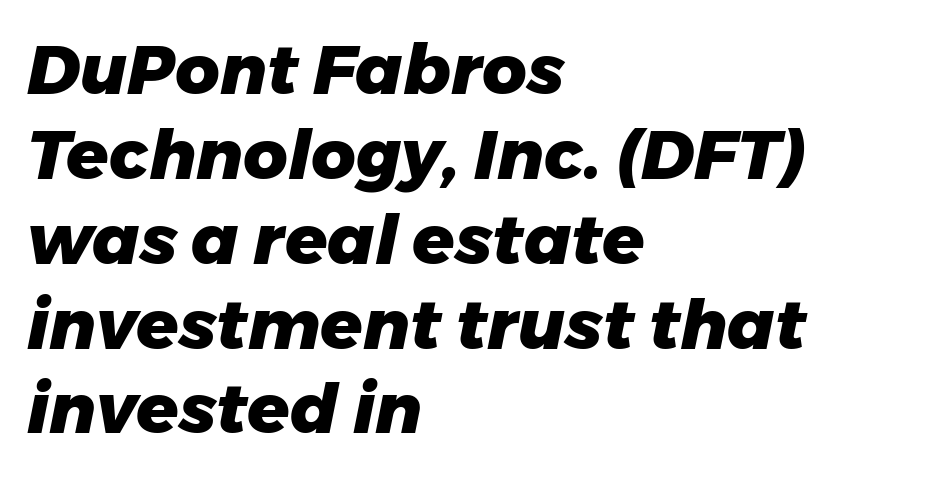
The image shows 69 px heavy type, italic (leaning right); set left-aligned, line spacing 1.23x, normal letter spacing, not underlined; low stroke contrast and a medium x-height.
